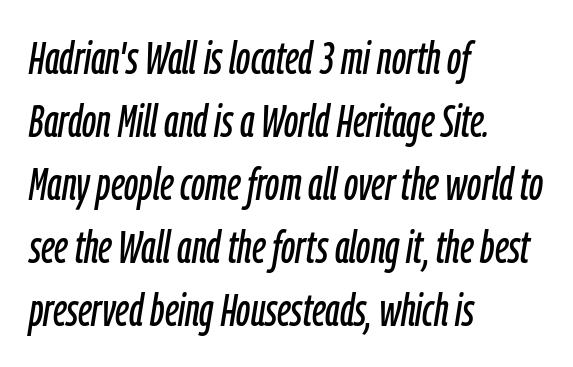
The image shows 46 px condensed type, italic (leaning right); set left-aligned, normal line spacing (1.37x), normal letter spacing, not underlined; low stroke contrast and a medium x-height.
